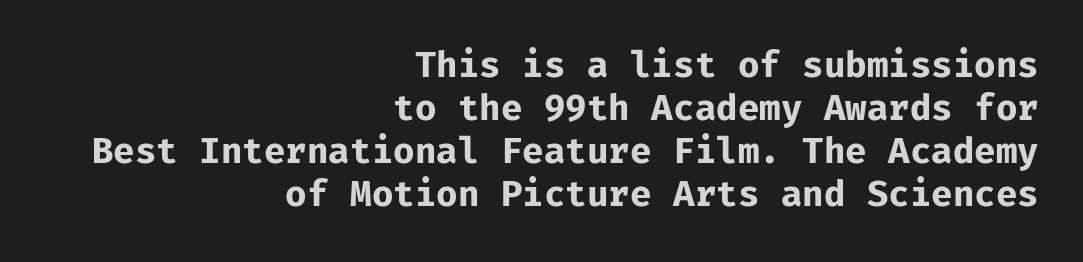
Q: Is the text bold? A: Yes.
Q: Is the text italic (slanted)? A: No, it is upright.
Q: Is the typeface a serif or a sans-serif typeface? A: Sans-serif.
Q: Is the text underlined? A: No.
Q: How is the paragraph aligned? A: Right-aligned.
Q: Is the spacing between letters normal or unusually wide? A: Normal.
Q: Width (condensed, normal, or wide)? A: Normal.
Q: Stroke contrast? A: Low.
Q: x-height? A: Medium.
